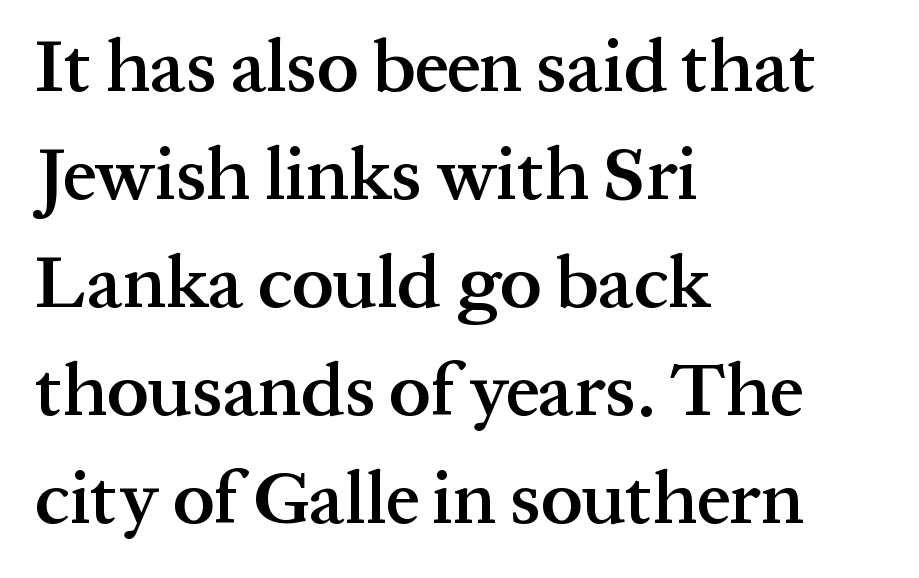
Is this a fixed-width face? No — the glyphs have proportional, varying widths. The face used here is rendered with its standard letterfit. This is the regular roman posture of the typeface. Where is the straight margin? On the left. Summary of vertical rhythm: regular, with standard interline spacing.
